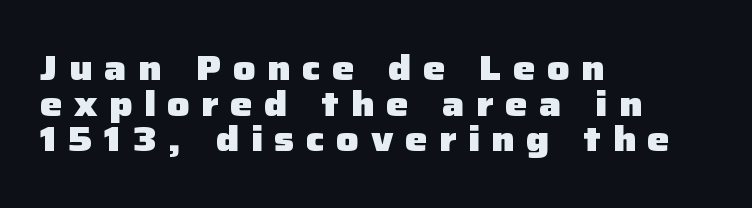
Q: Is the text bold? A: Yes.
Q: Is the text italic (slanted)? A: No, it is upright.
Q: Is the typeface a serif or a sans-serif typeface? A: Sans-serif.
Q: Is the text underlined? A: No.
Q: How is the paragraph aligned? A: Left-aligned.
Q: Is the spacing between letters normal or unusually wide? A: Unusually wide.
Q: Is the spacing between lines tight, normal or loose? A: Tight.
Q: Width (condensed, normal, or wide)? A: Normal.
Q: Stroke contrast? A: Low.
Q: x-height? A: Medium.
Q: Monospaced? A: No.
